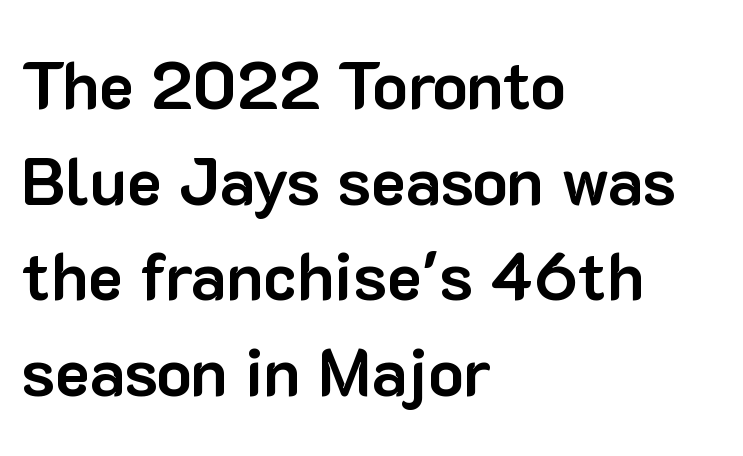
The image shows 66 px bold sans-serif type, upright; set left-aligned, normal line spacing (1.45x), normal letter spacing, not underlined; low stroke contrast and a medium x-height.
